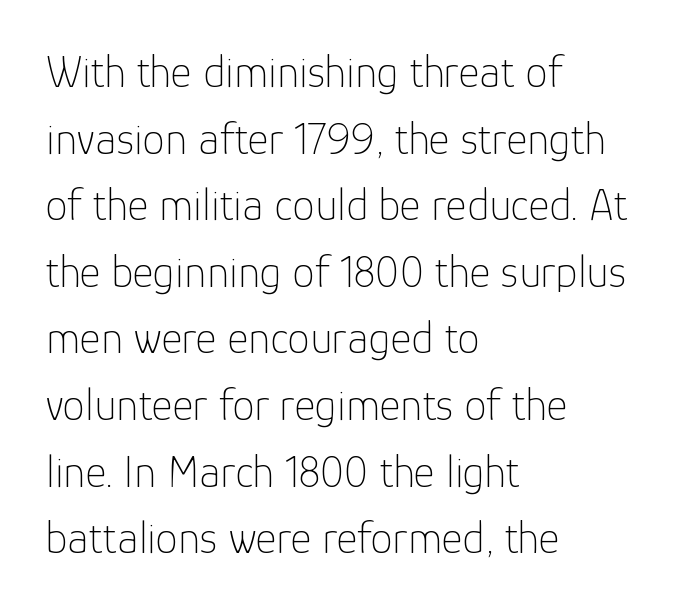
Q: Is the text bold? A: No.
Q: Is the text italic (slanted)? A: No, it is upright.
Q: Is the typeface a serif or a sans-serif typeface? A: Sans-serif.
Q: Is the text underlined? A: No.
Q: How is the paragraph aligned? A: Left-aligned.
Q: Is the spacing between letters normal or unusually wide? A: Normal.
Q: Is the spacing between lines tight, normal or loose? A: Normal.
Q: Width (condensed, normal, or wide)? A: Normal.
Q: Stroke contrast? A: Low.
Q: x-height? A: Medium.
Q: Monospaced? A: No.
